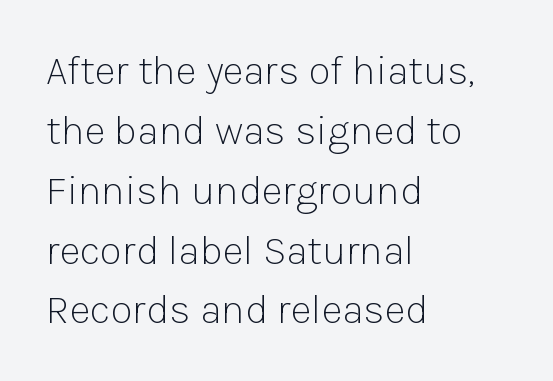
Is the type heavy? It reads as light-to-regular instead. This sample has the flowing, uneven cadence of proportional lettering. The leading is moderate, giving the passage an even texture. The ragged edge is on the right, which tells us the setting is flush left.
